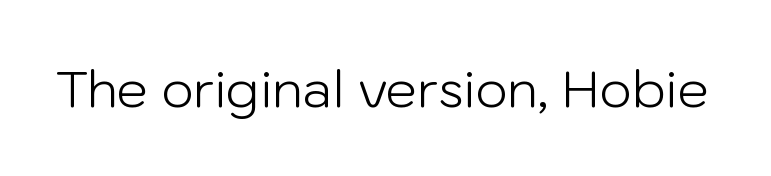
{"serif": "no", "italic": "no", "bold": "no", "weight": "light", "width": "normal", "stroke_contrast": "low", "x_height": "medium", "monospaced": "no", "underline": "no", "letter_spacing": "normal", "letter_spacing_em": 0.0, "glyph_px": 50}
